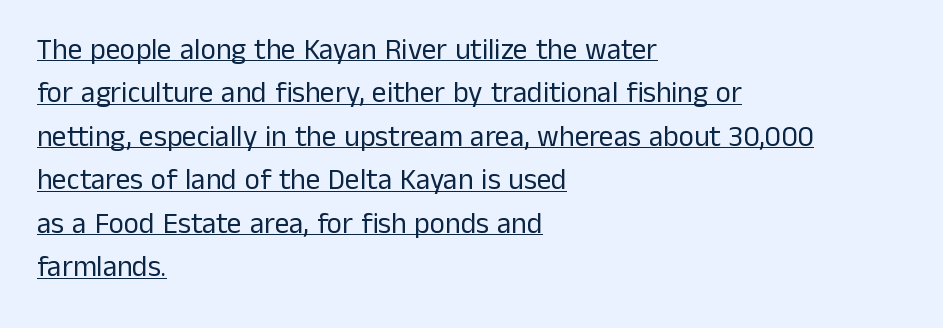
Unlike a traditional serif, this face leaves its strokes unadorned. Is this a heavy cut? Hardly; it is regular or lighter. The gaps between neighbouring characters are ordinary and unremarkable. Line beginnings align vertically; line endings do not. Glance below the letters and you will spot a drawn line.
